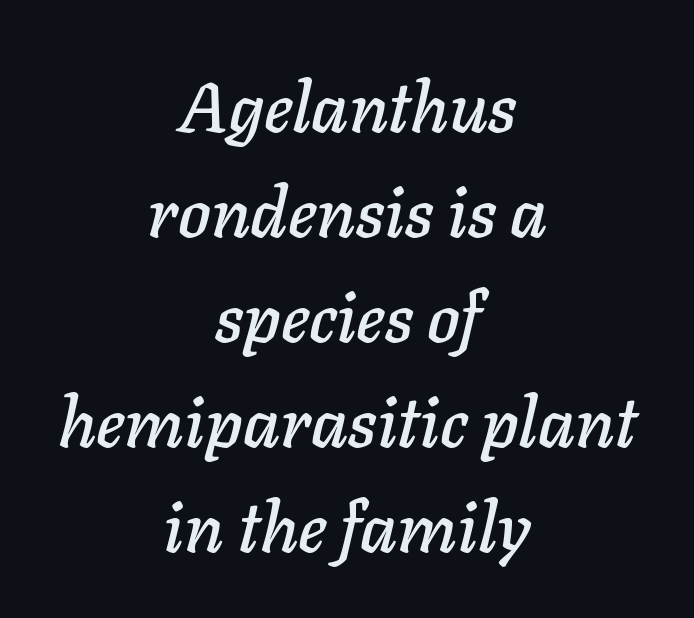
There is no visible air inserted between adjacent glyphs. Designer's note — italics engaged. Descender tails drop into unmarked territory. The letters advance in unequal steps, a hallmark of proportional type.
